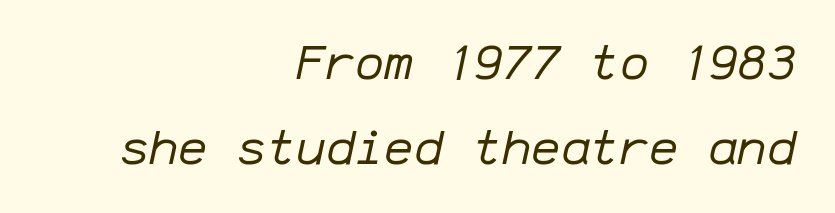
No extra ink here — the face is not bold. The axis of the letterforms is tilted away from vertical. In CSS terms this would be text-align: right. Look at the tracking — it's just the regular setting, nothing added.
